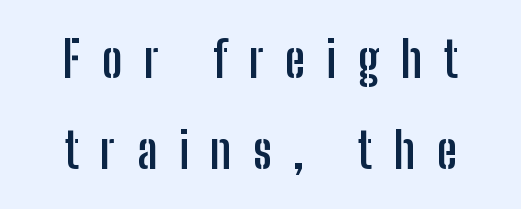
{"serif": "no", "italic": "no", "bold": "yes", "weight": "semibold", "width": "condensed", "stroke_contrast": "low", "x_height": "medium", "monospaced": "no", "underline": "no", "line_spacing_ratio": 1.85, "letter_spacing": "wide", "letter_spacing_em": 0.44, "glyph_px": 49}
